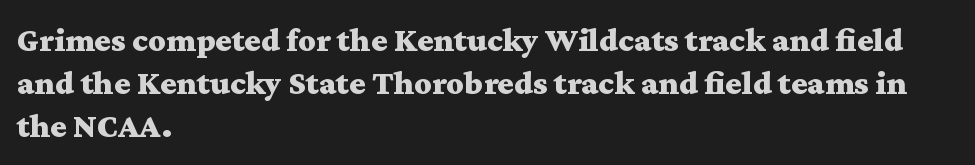
The image shows 34 px bold, wide serif type, upright; set left-aligned, normal line spacing (1.27x), normal letter spacing, not underlined; medium stroke contrast and a medium x-height.
